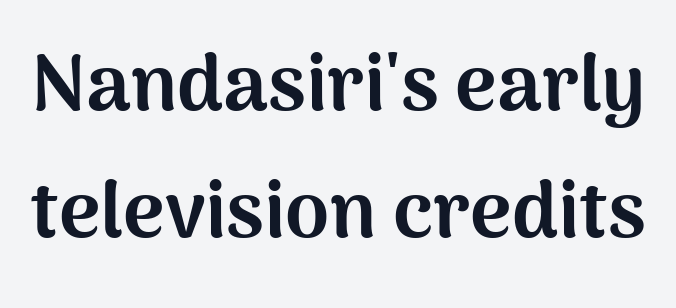
{"serif": "no", "italic": "no", "bold": "yes", "weight": "bold", "width": "normal", "stroke_contrast": "medium", "x_height": "medium", "monospaced": "no", "underline": "no", "line_spacing": "normal", "line_spacing_ratio": 1.61, "letter_spacing": "normal", "letter_spacing_em": 0.0, "glyph_px": 79}
